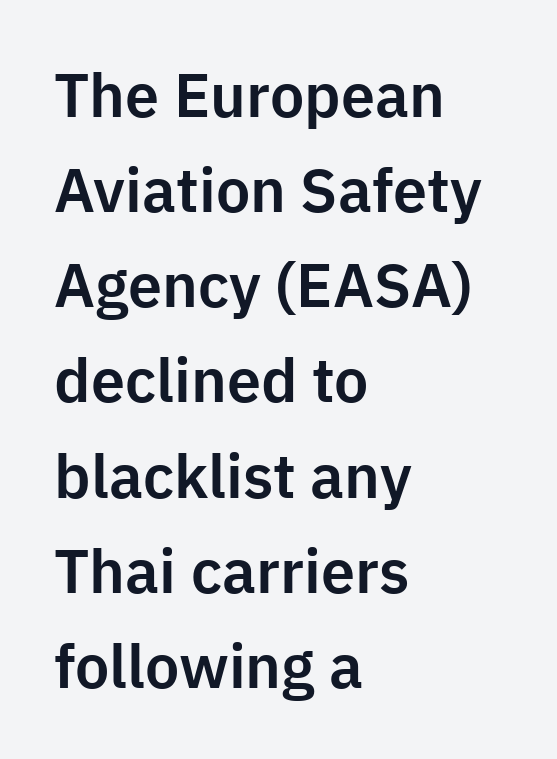
Glance below the letters and you will spot only blank space. The letters advance in unequal steps, a hallmark of proportional type. Regarding leading, the lines here are spaced in the standard way. This rendering uses left alignment, leaving the right contour irregular.
